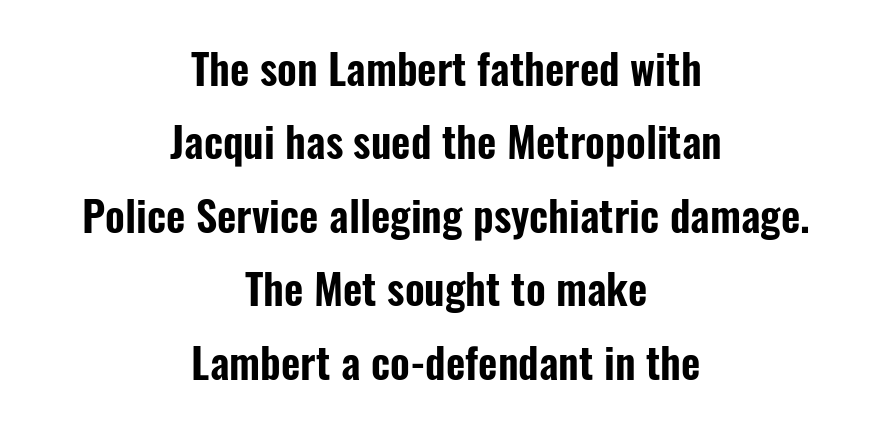
Q: Is the text italic (slanted)? A: No, it is upright.
Q: Is the typeface a serif or a sans-serif typeface? A: Sans-serif.
Q: Is the text underlined? A: No.
Q: How is the paragraph aligned? A: Centered.
Q: Is the spacing between letters normal or unusually wide? A: Normal.
Q: Width (condensed, normal, or wide)? A: Condensed.
Q: Stroke contrast? A: Low.
Q: x-height? A: Medium.
Q: Monospaced? A: No.
